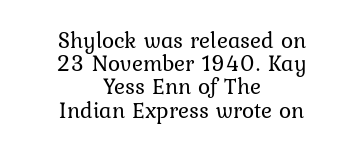
Q: Is the text bold? A: No.
Q: Is the text italic (slanted)? A: No, it is upright.
Q: Is the text underlined? A: No.
Q: How is the paragraph aligned? A: Centered.
Q: Is the spacing between letters normal or unusually wide? A: Normal.
Q: Is the spacing between lines tight, normal or loose? A: Tight.
